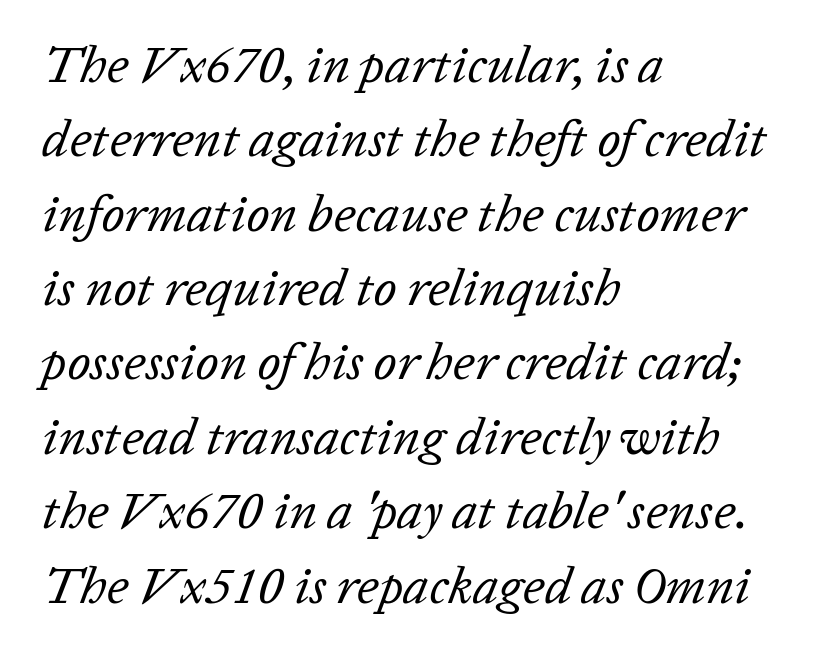
{"italic": "yes", "lean": "right", "slant_degrees": 20, "bold": "no", "weight": "regular", "width": "normal", "stroke_contrast": "low", "x_height": "medium", "monospaced": "no", "underline": "no", "align": "left", "line_spacing": "normal", "line_spacing_ratio": 1.43, "letter_spacing": "normal", "letter_spacing_em": 0.0, "glyph_px": 52}
